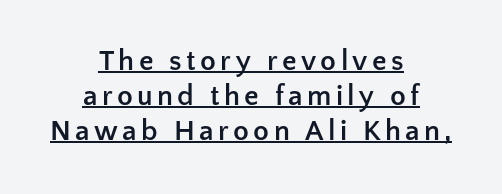
Q: Is the text bold? A: Yes.
Q: Is the text italic (slanted)? A: No, it is upright.
Q: Is the typeface a serif or a sans-serif typeface? A: Sans-serif.
Q: Is the text underlined? A: Yes.
Q: How is the paragraph aligned? A: Centered.
Q: Width (condensed, normal, or wide)? A: Normal.
Q: Stroke contrast? A: Low.
Q: x-height? A: Medium.
Q: Monospaced? A: No.
